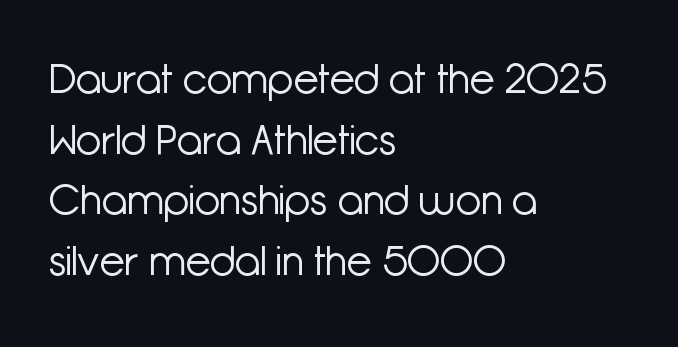
{"serif": "no", "italic": "no", "bold": "no", "weight": "light", "width": "normal", "stroke_contrast": "low", "x_height": "medium", "monospaced": "no", "underline": "no", "align": "left", "line_spacing": "normal", "line_spacing_ratio": 1.48, "letter_spacing": "normal", "letter_spacing_em": 0.0, "glyph_px": 41}
